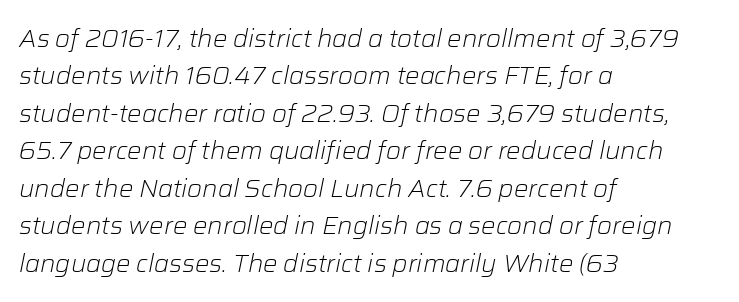
Q: Is the text bold? A: No.
Q: Is the text italic (slanted)? A: Yes, it leans right by about 12 degrees.
Q: Is the text underlined? A: No.
Q: How is the paragraph aligned? A: Left-aligned.
Q: Is the spacing between letters normal or unusually wide? A: Normal.
Q: Is the spacing between lines tight, normal or loose? A: Normal.
